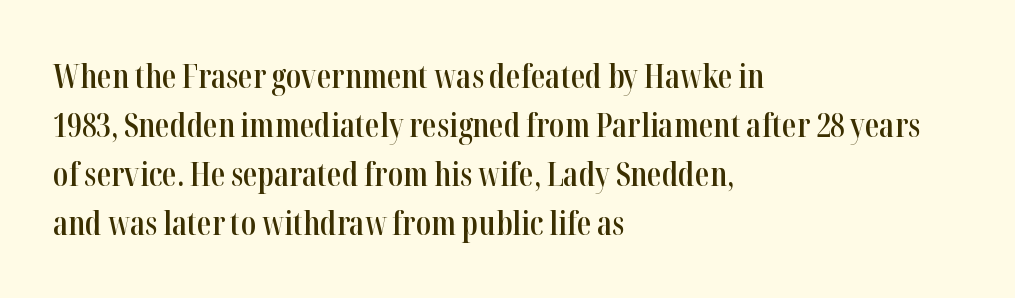
{"serif": "yes", "italic": "no", "bold": "semi", "weight": "semibold", "width": "condensed", "stroke_contrast": "high", "x_height": "medium", "monospaced": "no", "underline": "no", "align": "left", "line_spacing": "normal", "line_spacing_ratio": 1.53, "letter_spacing": "normal", "letter_spacing_em": 0.0, "glyph_px": 32}
